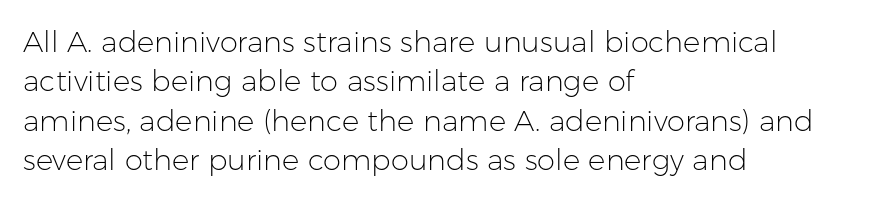
The string is rendered with underlining switched off. Summary of vertical rhythm: regular, with standard interline spacing. Typographically, this falls in the sans-serif category. Typeset ragged right — the left edge is the straight one.
